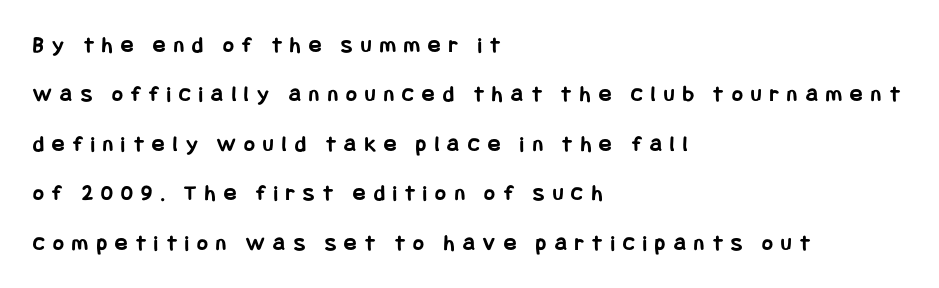
Q: Is the text bold? A: Yes.
Q: Is the text italic (slanted)? A: No, it is upright.
Q: Is the text underlined? A: No.
Q: How is the paragraph aligned? A: Left-aligned.
Q: Is the spacing between letters normal or unusually wide? A: Unusually wide.
Q: Is the spacing between lines tight, normal or loose? A: Loose.
